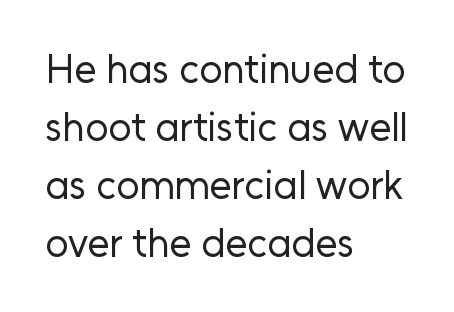
{"serif": "no", "italic": "no", "bold": "no", "weight": "regular", "width": "normal", "stroke_contrast": "low", "x_height": "medium", "monospaced": "no", "underline": "no", "align": "left", "line_spacing": "normal", "line_spacing_ratio": 1.45, "letter_spacing": "normal", "letter_spacing_em": 0.0, "glyph_px": 40}
